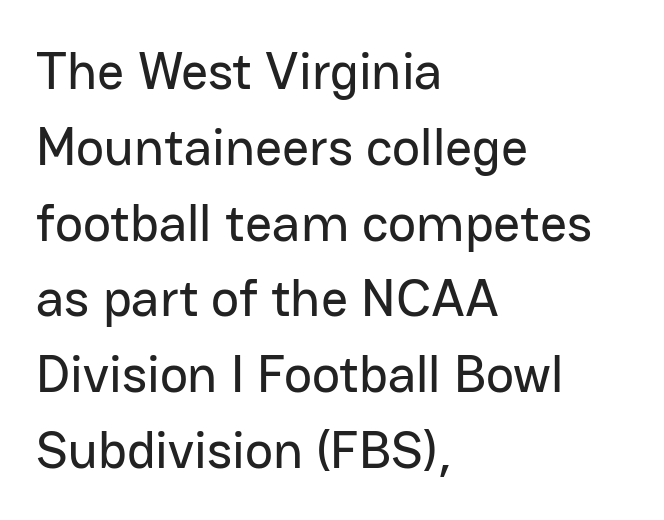
{"serif": "no", "italic": "no", "width": "normal", "stroke_contrast": "low", "x_height": "medium", "monospaced": "no", "underline": "no", "align": "left", "line_spacing": "normal", "line_spacing_ratio": 1.43, "letter_spacing": "normal", "letter_spacing_em": 0.0, "glyph_px": 53}
